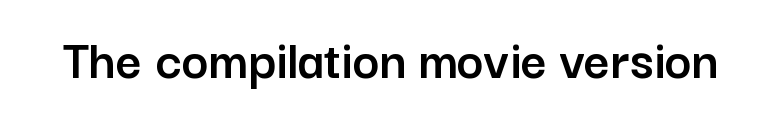
The image shows 57 px sans-serif type, upright; set normal letter spacing, not underlined; low stroke contrast and a medium x-height.
